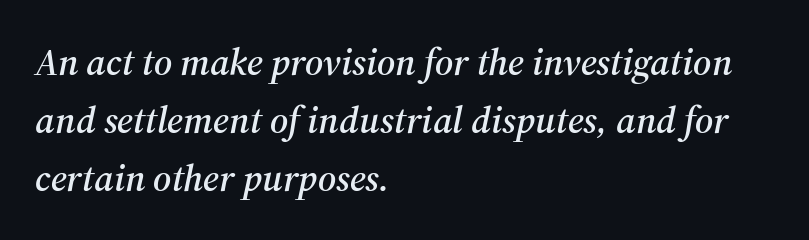
Q: Is the text italic (slanted)? A: Yes, it leans right by about 12 degrees.
Q: Is the typeface a serif or a sans-serif typeface? A: Serif.
Q: Is the text underlined? A: No.
Q: How is the paragraph aligned? A: Left-aligned.
Q: Is the spacing between letters normal or unusually wide? A: Normal.
Q: Is the spacing between lines tight, normal or loose? A: Normal.
Q: Width (condensed, normal, or wide)? A: Normal.
Q: Stroke contrast? A: Medium.
Q: x-height? A: Medium.
Q: Monospaced? A: No.
